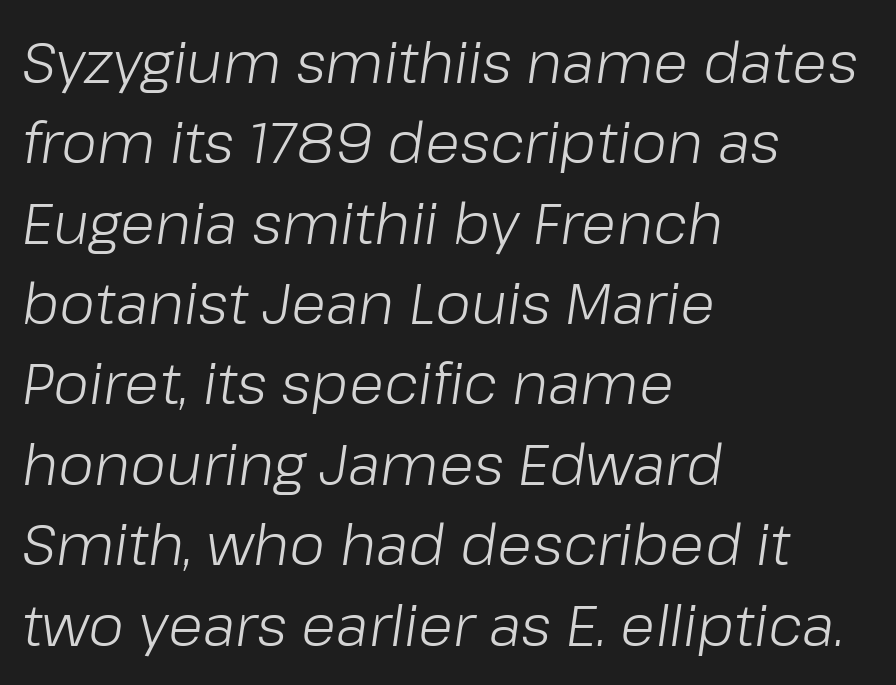
Q: Is the text bold? A: No.
Q: Is the text italic (slanted)? A: Yes, it leans right by about 8 degrees.
Q: Is the text underlined? A: No.
Q: How is the paragraph aligned? A: Left-aligned.
Q: Is the spacing between letters normal or unusually wide? A: Normal.
Q: Is the spacing between lines tight, normal or loose? A: Normal.
Q: Width (condensed, normal, or wide)? A: Normal.
Q: Stroke contrast? A: Low.
Q: x-height? A: Medium.
Q: Monospaced? A: No.
